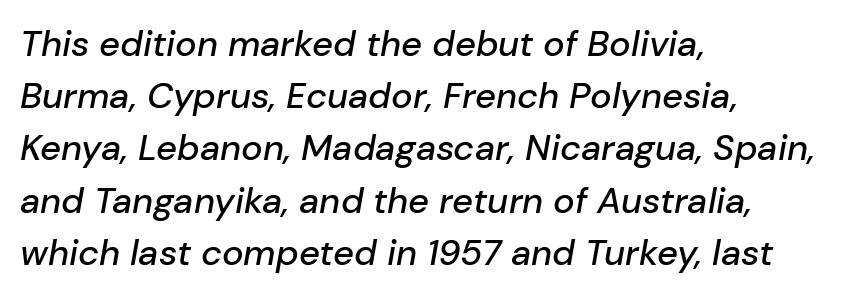
Q: Is the text italic (slanted)? A: Yes, it leans right by about 10 degrees.
Q: Is the text underlined? A: No.
Q: How is the paragraph aligned? A: Left-aligned.
Q: Is the spacing between letters normal or unusually wide? A: Normal.
Q: Is the spacing between lines tight, normal or loose? A: Normal.
Q: Width (condensed, normal, or wide)? A: Normal.
Q: Stroke contrast? A: Low.
Q: x-height? A: Medium.
Q: Monospaced? A: No.
